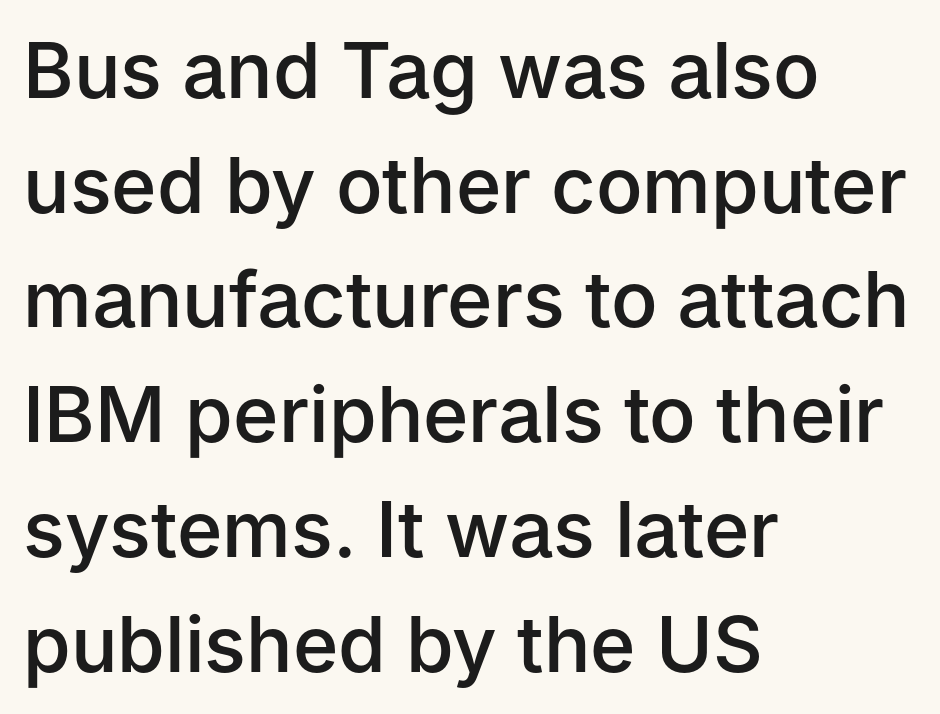
Q: Is the text bold? A: Semi-bold.
Q: Is the text italic (slanted)? A: No, it is upright.
Q: Is the typeface a serif or a sans-serif typeface? A: Sans-serif.
Q: Is the text underlined? A: No.
Q: How is the paragraph aligned? A: Left-aligned.
Q: Is the spacing between letters normal or unusually wide? A: Normal.
Q: Is the spacing between lines tight, normal or loose? A: Normal.
Q: Width (condensed, normal, or wide)? A: Normal.
Q: Stroke contrast? A: Low.
Q: x-height? A: Medium.
Q: Monospaced? A: No.
